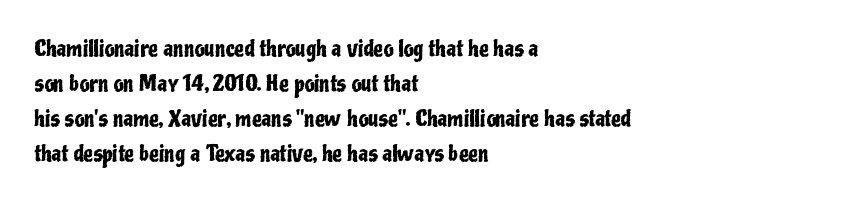
The vertical gap from one line to the next is medium. In terms of posture, this sample is upright. The ragged edge is on the right, which tells us the setting is flush left. Look at the tracking — it's just the regular setting, nothing added. Only glyphs here, with clear space below each row.
